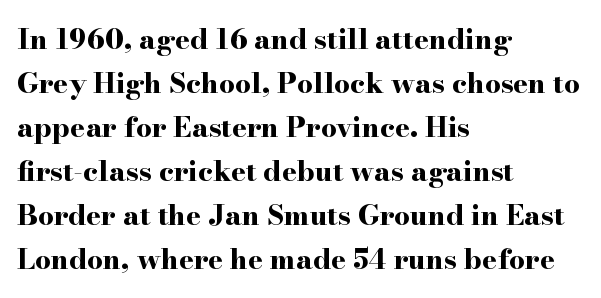
Q: Is the text bold? A: Yes.
Q: Is the text italic (slanted)? A: No, it is upright.
Q: Is the typeface a serif or a sans-serif typeface? A: Serif.
Q: Is the text underlined? A: No.
Q: How is the paragraph aligned? A: Left-aligned.
Q: Is the spacing between letters normal or unusually wide? A: Normal.
Q: Is the spacing between lines tight, normal or loose? A: Normal.
Q: Width (condensed, normal, or wide)? A: Wide.
Q: Stroke contrast? A: High.
Q: x-height? A: Small.
Q: Monospaced? A: No.
